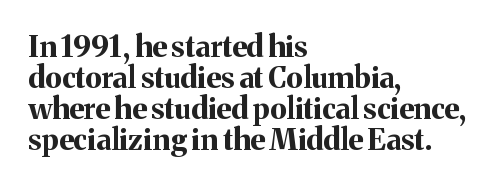
Q: Is the text bold? A: Yes.
Q: Is the text italic (slanted)? A: No, it is upright.
Q: Is the typeface a serif or a sans-serif typeface? A: Serif.
Q: Is the text underlined? A: No.
Q: How is the paragraph aligned? A: Left-aligned.
Q: Is the spacing between letters normal or unusually wide? A: Normal.
Q: Is the spacing between lines tight, normal or loose? A: Tight.
Q: Width (condensed, normal, or wide)? A: Normal.
Q: Stroke contrast? A: Medium.
Q: x-height? A: Medium.
Q: Monospaced? A: No.
